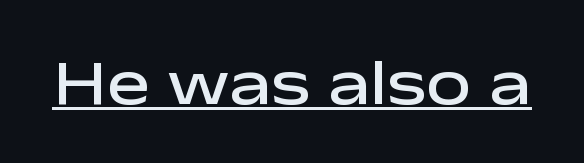
The image shows 64 px semibold, wide sans-serif type, upright; set normal letter spacing, underlined; low stroke contrast and a medium x-height.
